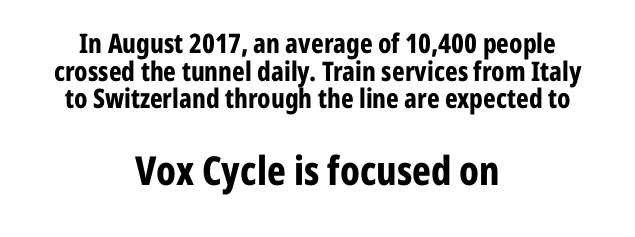
{"serif": "no", "italic": "no", "bold": "yes", "weight": "bold", "width": "condensed", "stroke_contrast": "low", "x_height": "medium", "monospaced": "no", "underline": "no", "align": "center", "line_spacing": "tight", "line_spacing_ratio": 1.02, "letter_spacing": "normal", "letter_spacing_em": 0.0, "larger_block": "second", "size_ratio": 1.48, "glyph_px": 40}
